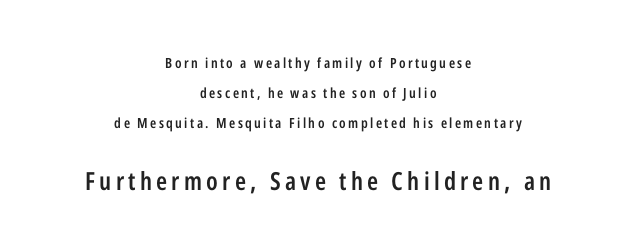
The image shows 25 px text type, upright; set centered, loose line spacing (2.15x), not underlined; the second (bottom) block is 1.79x larger.
